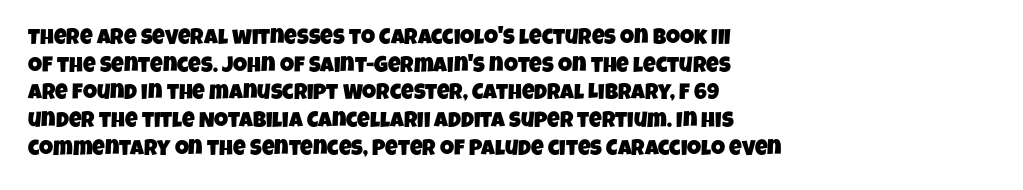
Q: Is the text underlined? A: No.
Q: How is the paragraph aligned? A: Left-aligned.
Q: Is the spacing between letters normal or unusually wide? A: Normal.
Q: Is the spacing between lines tight, normal or loose? A: Normal.
